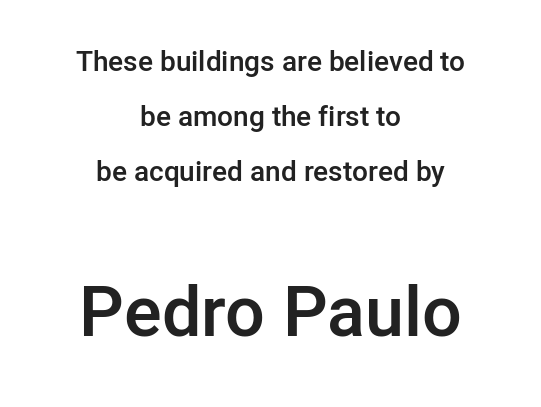
The words here are not underlined. Visually, the bottom section dominates because its glyphs are scaled up. Regarding serifs, this sample does without them. This sample trades compactness for vertical openness between lines.
